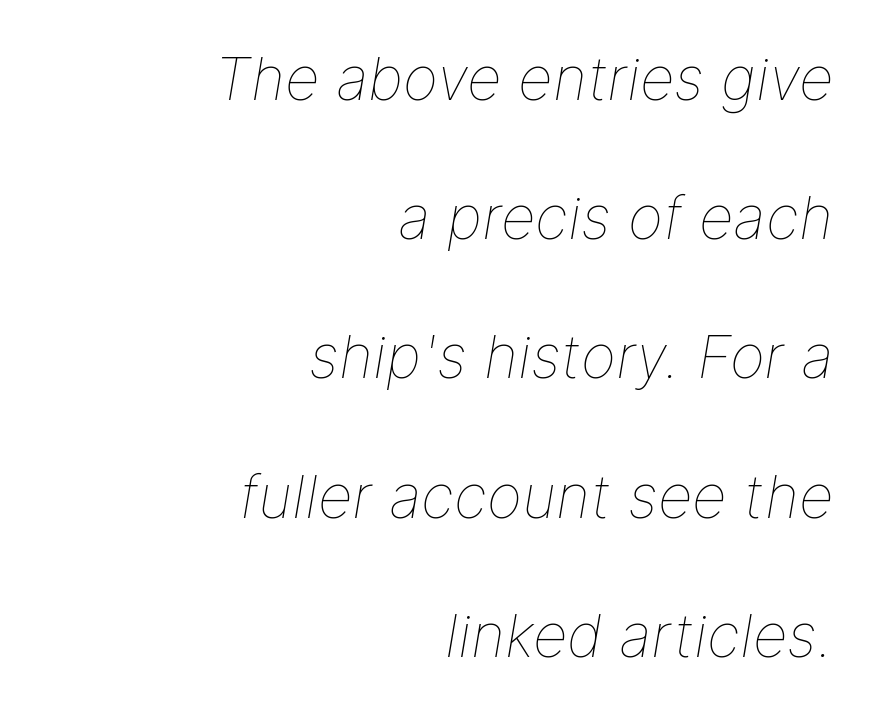
Visually the block forms a straight wall on the right and a jagged coastline on the left. Students, observe: this is what heavily led, spacious text looks like. Looking at the ascenders, they clearly lean. Unbolded letterforms with no extra heft. This sample uses plain, unmodified letter spacing.
